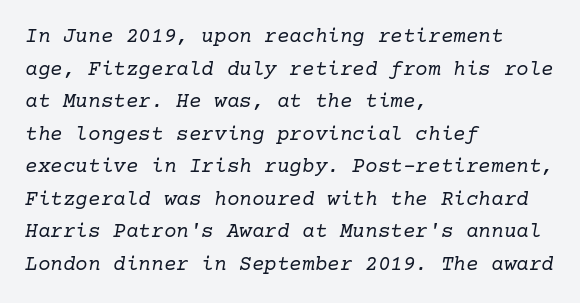
Q: Is the text bold? A: No.
Q: Is the text italic (slanted)? A: Yes, it leans right by about 10 degrees.
Q: Is the text underlined? A: No.
Q: How is the paragraph aligned? A: Left-aligned.
Q: Is the spacing between letters normal or unusually wide? A: Normal.
Q: Is the spacing between lines tight, normal or loose? A: Normal.
